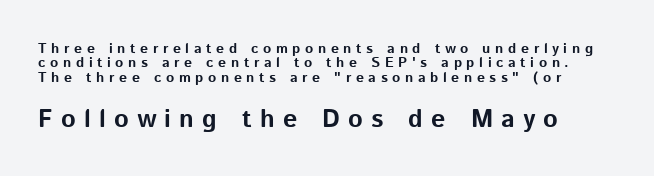
{"italic": "no", "bold": "yes", "underline": "no", "align": "left", "line_spacing": "tight", "line_spacing_ratio": 1.02, "letter_spacing": "wide", "letter_spacing_em": 0.33, "larger_block": "second", "size_ratio": 1.79, "glyph_px": 25}
